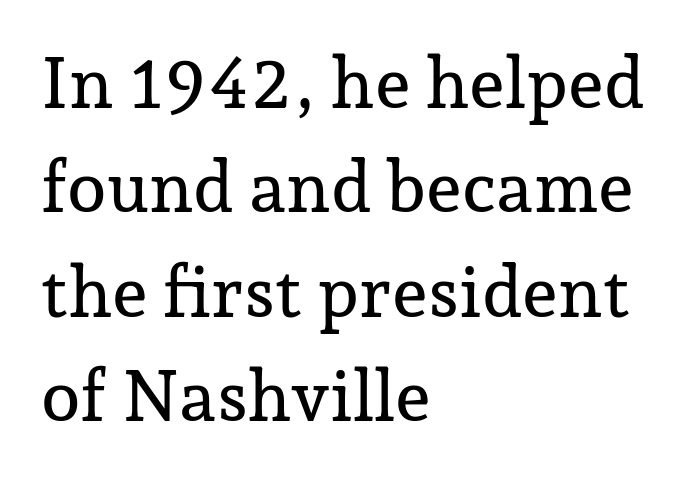
Q: Is the text italic (slanted)? A: No, it is upright.
Q: Is the typeface a serif or a sans-serif typeface? A: Serif.
Q: Is the text underlined? A: No.
Q: How is the paragraph aligned? A: Left-aligned.
Q: Is the spacing between letters normal or unusually wide? A: Normal.
Q: Is the spacing between lines tight, normal or loose? A: Normal.
Q: Width (condensed, normal, or wide)? A: Normal.
Q: Stroke contrast? A: Low.
Q: x-height? A: Medium.
Q: Monospaced? A: No.
